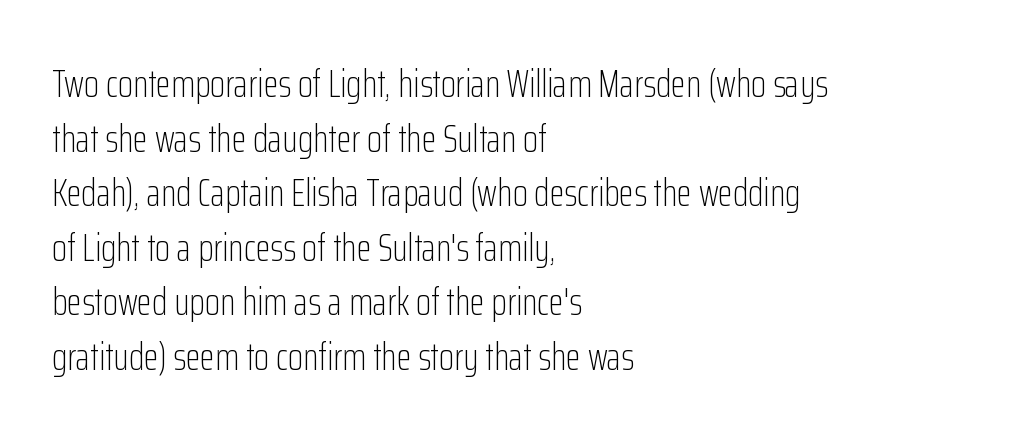
The image shows 39 px light, condensed sans-serif type, upright; set left-aligned, normal line spacing (1.4x), normal letter spacing, not underlined; low stroke contrast and a medium x-height.
